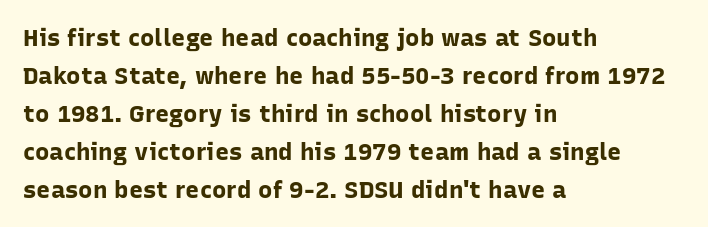
Q: Is the text bold? A: Yes.
Q: Is the text italic (slanted)? A: No, it is upright.
Q: Is the text underlined? A: No.
Q: How is the paragraph aligned? A: Left-aligned.
Q: Is the spacing between letters normal or unusually wide? A: Normal.
Q: Is the spacing between lines tight, normal or loose? A: Normal.
